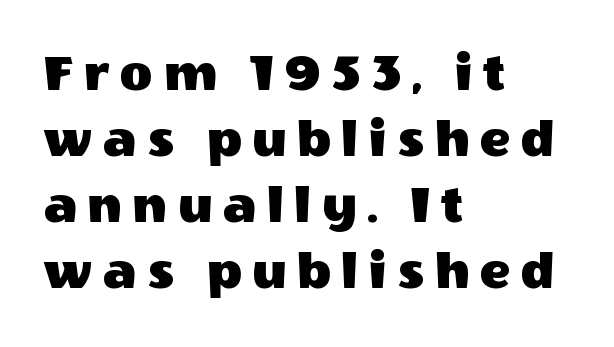
The passage shown is typed in a proportional face where columns would drift. Serif or sans? Sans — the stroke terminals are bare. The glyphs are unaccompanied by any horizontal stroke below them. The text block is weighted toward the left margin, trailing off unevenly rightward. The lettering stays uniformly vertical, giving the passage a roman look.
